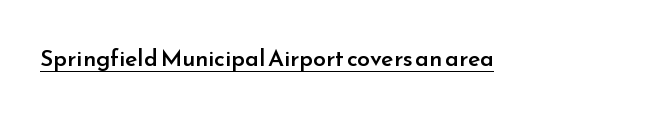
{"italic": "no", "bold": "semi", "underline": "yes", "letter_spacing": "normal", "letter_spacing_em": 0.0, "glyph_px": 23}
